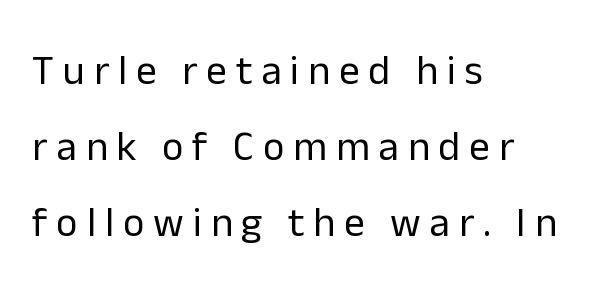
The image shows 41 px regular-weight sans-serif type, upright; set left-aligned, line spacing 1.85x, unusually wide letter spacing (+0.22 em), not underlined; low stroke contrast and a medium x-height.
